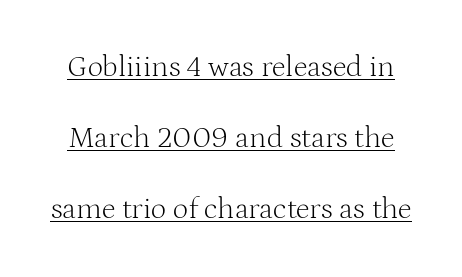
The image shows 30 px light serif type, upright; set loose line spacing (2.36x), normal letter spacing, underlined; medium stroke contrast and a medium x-height.
